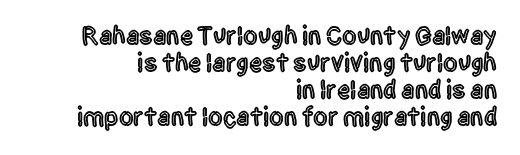
All the whitespace from short lines collects on the left. Caption: standard tracking, unaltered. Characters remain perfectly vertical along every line. Check under the words: just untouched page. If you measured baseline to baseline, you'd find a short distance.
